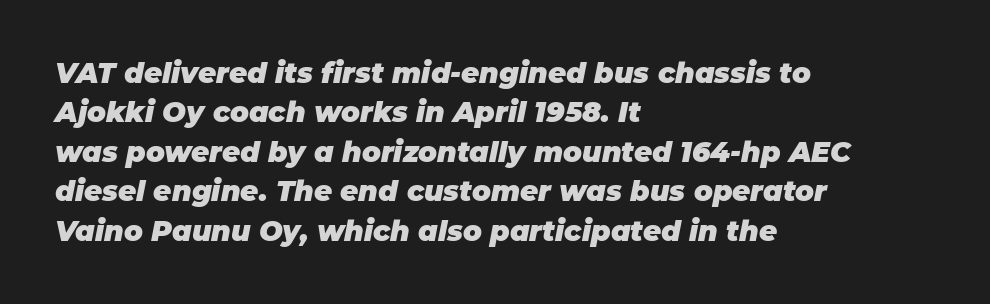
The image shows 28 px heavy type, italic (leaning right); set left-aligned, normal line spacing (1.41x), normal letter spacing, not underlined; low stroke contrast and a large x-height.
